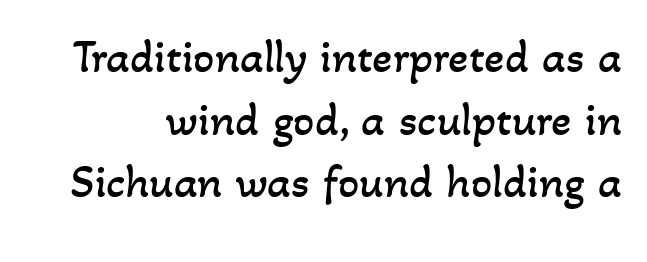
The image shows 47 px regular-weight type; set normal line spacing (1.33x), normal letter spacing, not underlined; low stroke contrast and a small x-height.
